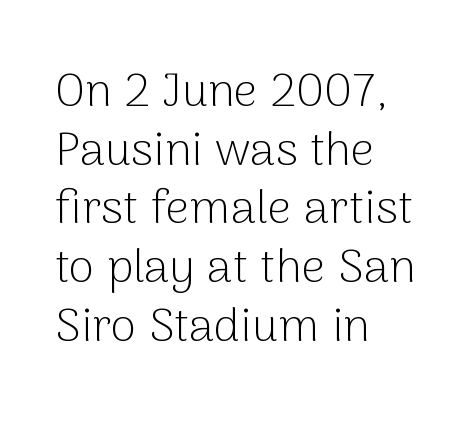
Here the glyphs are tracked normally, forming tight word shapes. Is this a fixed-width face? No — the glyphs have proportional, varying widths. Heaviness? Minimal to ordinary, like unemphasized prose. Reading down the column, the eye jumps a familiar distance to each next line.
